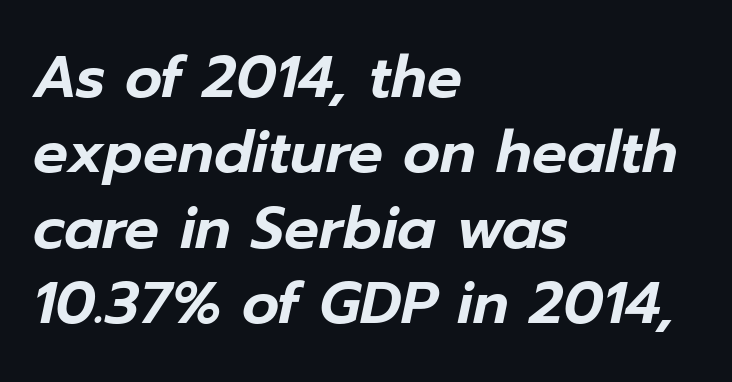
Note the varied advance widths — an 'i' is clearly narrower than an 'm'. How would I describe the line gaps? Plain and ordinary. Designer's note — italics engaged. Typeset ragged right — the left edge is the straight one. Each row of text sits above clean, open space. Glyph-to-glyph distance matches everyday printed text.
